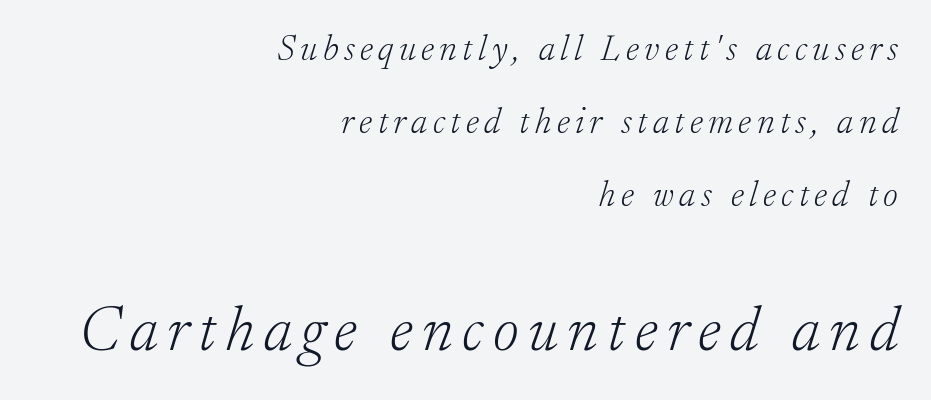
The image shows 63 px light serif type, italic (leaning right); set right-aligned, loose line spacing (2.03x), not underlined; the second (bottom) block is 1.75x larger; low stroke contrast and a small x-height.
